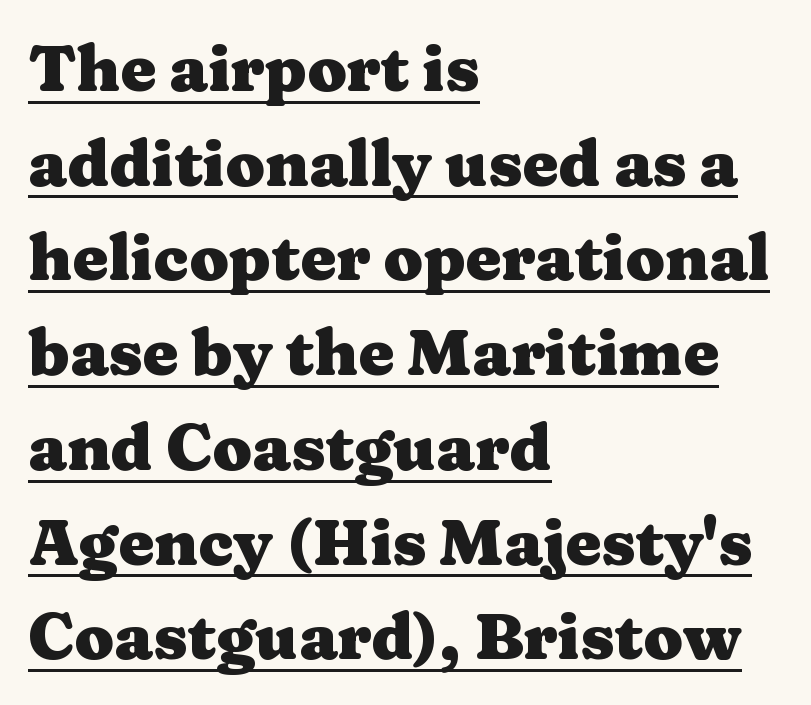
Q: Is the text bold? A: Yes.
Q: Is the text italic (slanted)? A: No, it is upright.
Q: Is the typeface a serif or a sans-serif typeface? A: Serif.
Q: Is the text underlined? A: Yes.
Q: How is the paragraph aligned? A: Left-aligned.
Q: Is the spacing between letters normal or unusually wide? A: Normal.
Q: Is the spacing between lines tight, normal or loose? A: Normal.
Q: Width (condensed, normal, or wide)? A: Wide.
Q: Stroke contrast? A: Medium.
Q: x-height? A: Medium.
Q: Monospaced? A: No.
